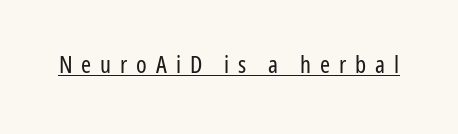
{"italic": "no", "bold": "no", "underline": "yes", "letter_spacing": "wide", "letter_spacing_em": 0.37, "glyph_px": 24}
